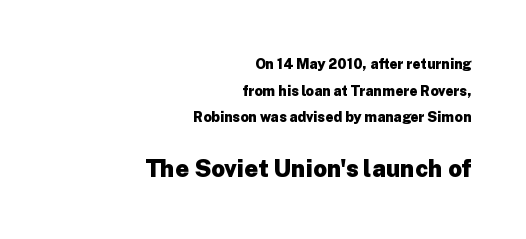
Observe the ordinary spacing: letters are neighbours, not strangers. Size hierarchy here favors the trailing block over the leading one. Teacher's note: observe the even right margin — that is flush-right alignment. Vertically, the passage feels expansive, rows floating well apart. Heft: maximum for text — a bold.
